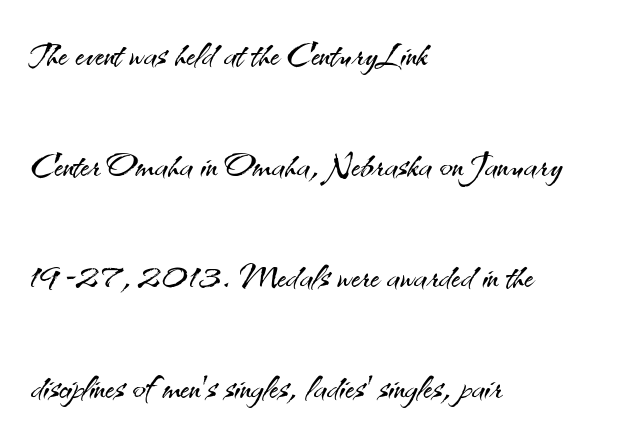
No heavy texture on the line: the type isn't bold. Check the space under the baseline: it is left empty. The type is set solid horizontally, with unmodified tracking. Which margin do the lines hug? The left one — the right edge is uneven. The rendering uses natural spacing where letterforms have individual widths.
